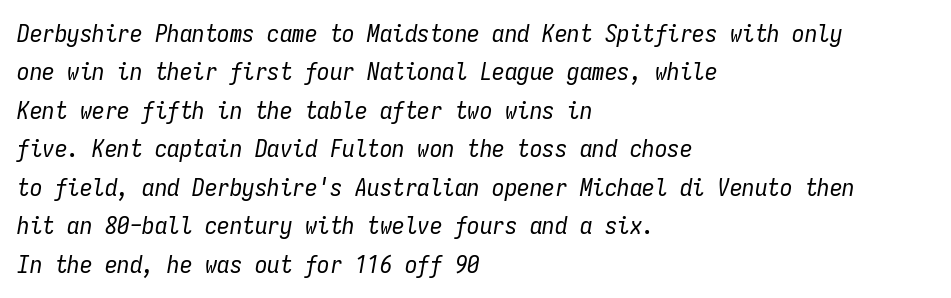
{"italic": "yes", "lean": "right", "slant_degrees": 9, "bold": "no", "underline": "no", "align": "left", "line_spacing": "normal", "line_spacing_ratio": 1.54, "letter_spacing": "normal", "letter_spacing_em": 0.0, "glyph_px": 25}
